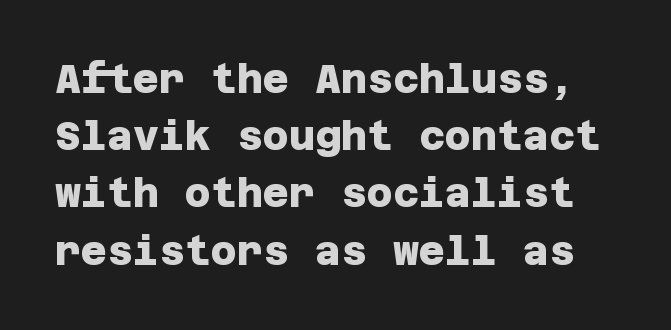
{"serif": "no", "bold": "yes", "weight": "heavy", "width": "normal", "stroke_contrast": "low", "x_height": "large", "underline": "no", "line_spacing": "normal", "line_spacing_ratio": 1.43, "letter_spacing": "normal", "letter_spacing_em": 0.0, "glyph_px": 40}
